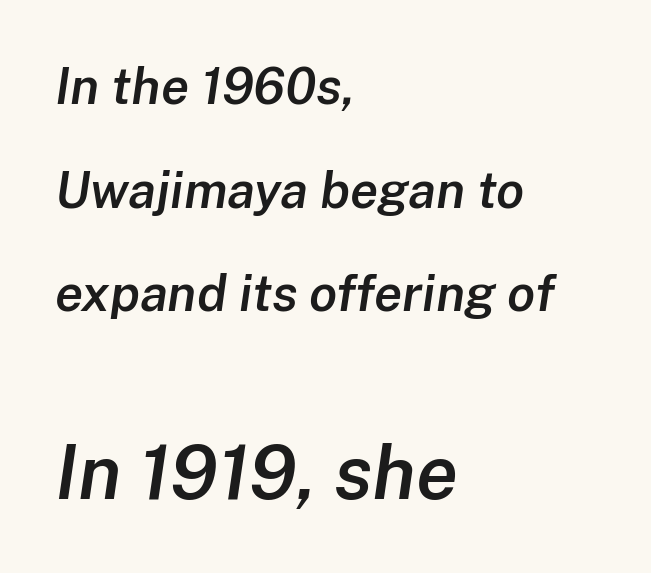
{"italic": "yes", "lean": "right", "slant_degrees": 8, "bold": "semi", "weight": "semibold", "width": "normal", "stroke_contrast": "low", "x_height": "medium", "monospaced": "no", "underline": "no", "align": "left", "line_spacing": "loose", "line_spacing_ratio": 2.03, "letter_spacing": "normal", "letter_spacing_em": 0.0, "larger_block": "second", "size_ratio": 1.49, "glyph_px": 76}
